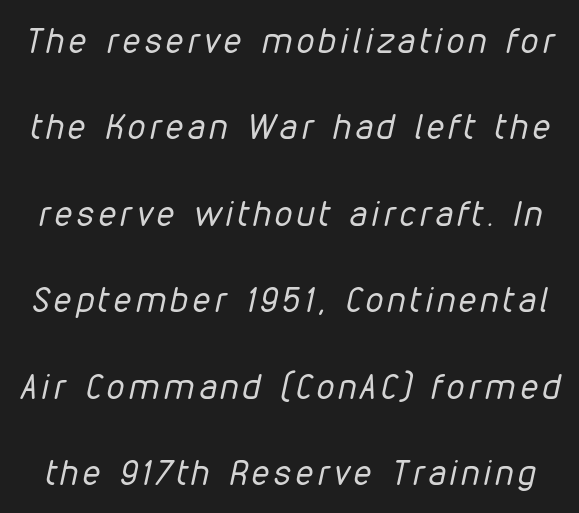
Q: Is the text bold? A: No.
Q: Is the text italic (slanted)? A: Yes, it leans right by about 12 degrees.
Q: Is the text underlined? A: No.
Q: Is the spacing between lines tight, normal or loose? A: Loose.
Q: Width (condensed, normal, or wide)? A: Condensed.
Q: Stroke contrast? A: Low.
Q: x-height? A: Medium.
Q: Monospaced? A: No.
